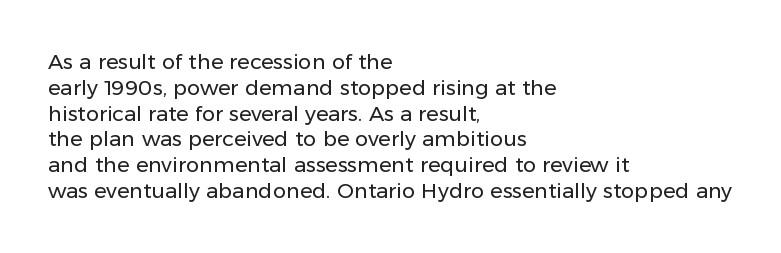
{"italic": "no", "bold": "no", "underline": "no", "align": "left", "line_spacing_ratio": 1.23, "letter_spacing": "normal", "letter_spacing_em": 0.0, "glyph_px": 21}
